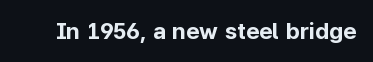
The image shows 23 px bold type, upright; set normal letter spacing, not underlined.
